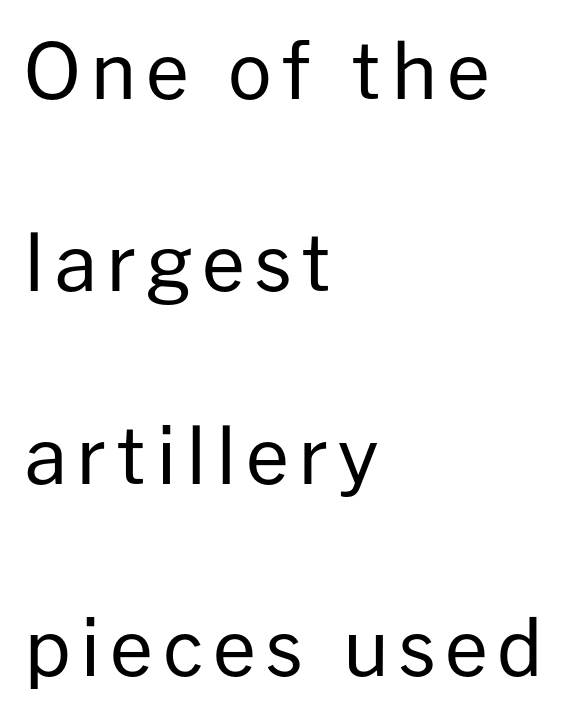
The image shows 77 px regular-weight sans-serif type, upright; set left-aligned, loose line spacing (2.5x), not underlined; low stroke contrast and a medium x-height.
